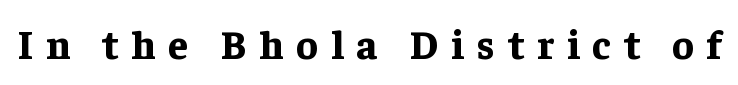
Little horizontal feet cap the strokes, marking this as serif type. The glyphs have the mass of a bold cut. You could not count columns in this text — the font is proportionally spaced. Glance below the letters and you will spot only blank space.
